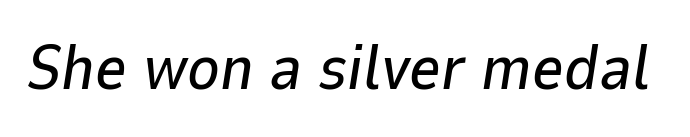
{"italic": "yes", "lean": "right", "slant_degrees": 9, "width": "normal", "stroke_contrast": "low", "x_height": "medium", "monospaced": "no", "underline": "no", "letter_spacing": "normal", "letter_spacing_em": 0.0, "glyph_px": 62}
